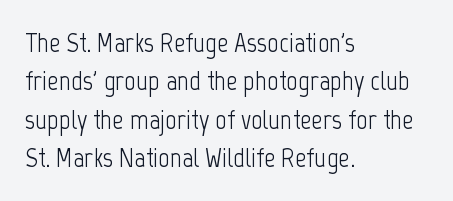
The image shows 28 px light, condensed sans-serif type, upright; set left-aligned, normal line spacing (1.37x), normal letter spacing, not underlined; low stroke contrast and a medium x-height.
